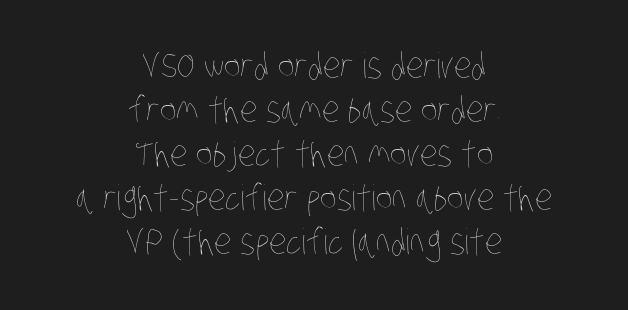
Q: Is the text bold? A: No.
Q: Is the text underlined? A: No.
Q: How is the paragraph aligned? A: Centered.
Q: Is the spacing between letters normal or unusually wide? A: Normal.
Q: Is the spacing between lines tight, normal or loose? A: Normal.
Q: Width (condensed, normal, or wide)? A: Condensed.
Q: Stroke contrast? A: Low.
Q: x-height? A: Large.
Q: Monospaced? A: No.
